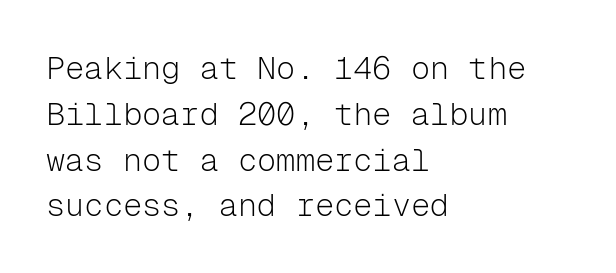
Q: Is the text bold? A: No.
Q: Is the text italic (slanted)? A: No, it is upright.
Q: Is the typeface a serif or a sans-serif typeface? A: Sans-serif.
Q: Is the text underlined? A: No.
Q: How is the paragraph aligned? A: Left-aligned.
Q: Is the spacing between letters normal or unusually wide? A: Normal.
Q: Is the spacing between lines tight, normal or loose? A: Normal.
Q: Width (condensed, normal, or wide)? A: Normal.
Q: Stroke contrast? A: Low.
Q: x-height? A: Medium.
Q: Monospaced? A: Yes.
